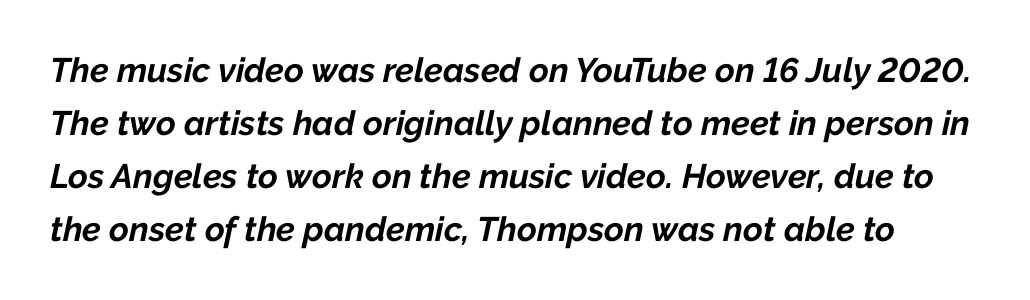
Q: Is the text bold? A: Yes.
Q: Is the text italic (slanted)? A: Yes, it leans right by about 12 degrees.
Q: Is the text underlined? A: No.
Q: Is the spacing between letters normal or unusually wide? A: Normal.
Q: Is the spacing between lines tight, normal or loose? A: Normal.
Q: Width (condensed, normal, or wide)? A: Normal.
Q: Stroke contrast? A: Low.
Q: x-height? A: Medium.
Q: Monospaced? A: No.
